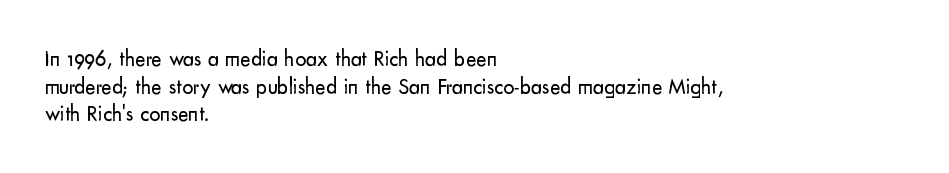
{"italic": "no", "bold": "no", "underline": "no", "align": "left", "line_spacing": "normal", "line_spacing_ratio": 1.26, "letter_spacing": "normal", "letter_spacing_em": 0.0, "glyph_px": 22}
